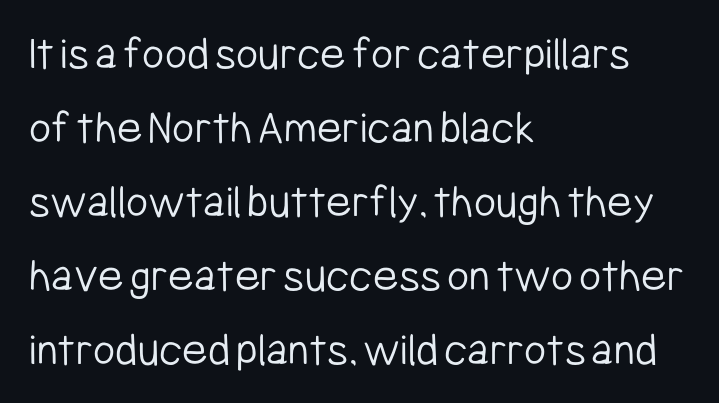
Letters have the restrained weight of plain body copy at most. The leading is moderate, giving the passage an even texture. Honestly, the letter spacing is just normal — you wouldn't notice it. If you drew a line through each stem, it would be perfectly vertical.
